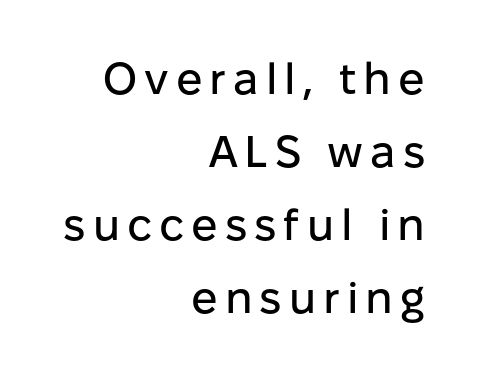
The lettering stays uniformly vertical, giving the passage a roman look. Alignment: flush right. No feet cap the strokes, marking this as sans-serif type. Character widths vary here, with narrow letters taking less room than wide ones. The specimen omits any rule beneath the text block's lines. Successive baselines arrive at the customary interval.
